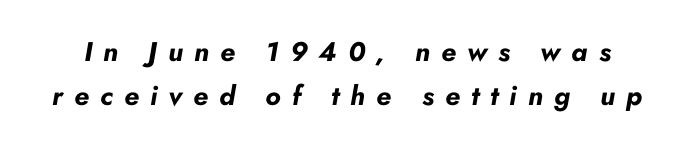
Q: Is the text bold? A: Yes.
Q: Is the text italic (slanted)? A: Yes, it leans right by about 10 degrees.
Q: Is the text underlined? A: No.
Q: Is the spacing between letters normal or unusually wide? A: Unusually wide.
Q: Is the spacing between lines tight, normal or loose? A: Normal.
